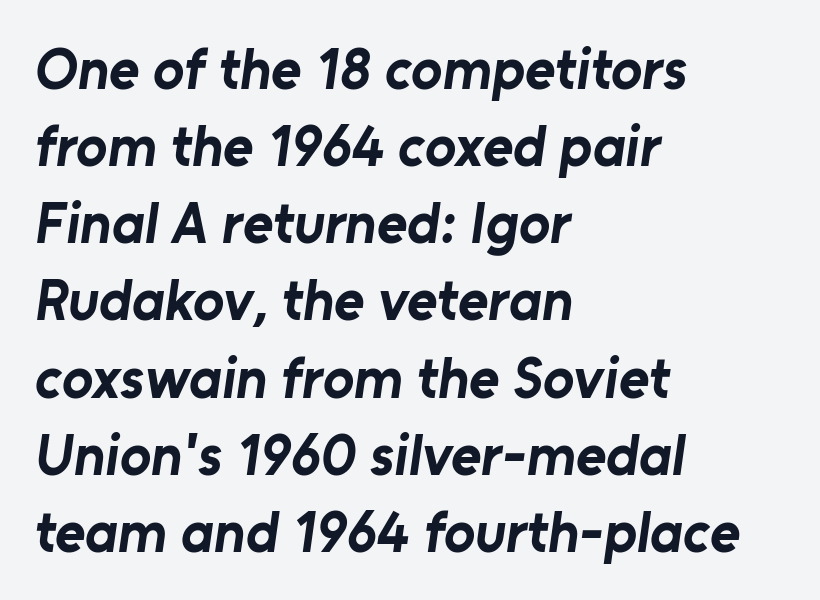
The image shows 58 px bold sans-serif type; set left-aligned, normal line spacing (1.33x), normal letter spacing, not underlined; low stroke contrast and a medium x-height.
